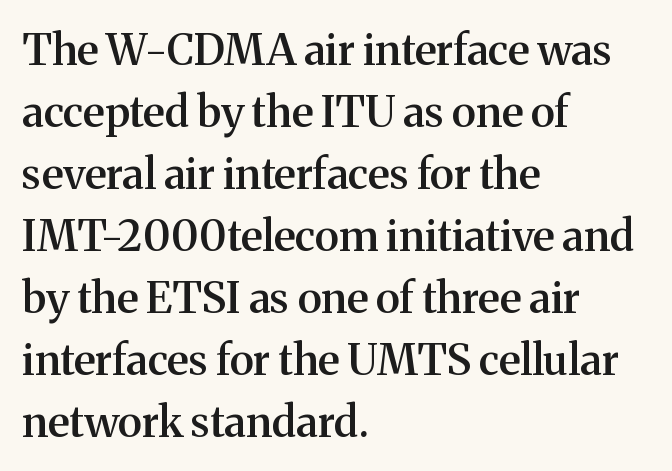
The image shows 43 px semibold serif type, upright; set left-aligned, normal line spacing (1.44x), normal letter spacing, not underlined; medium stroke contrast and a medium x-height.
